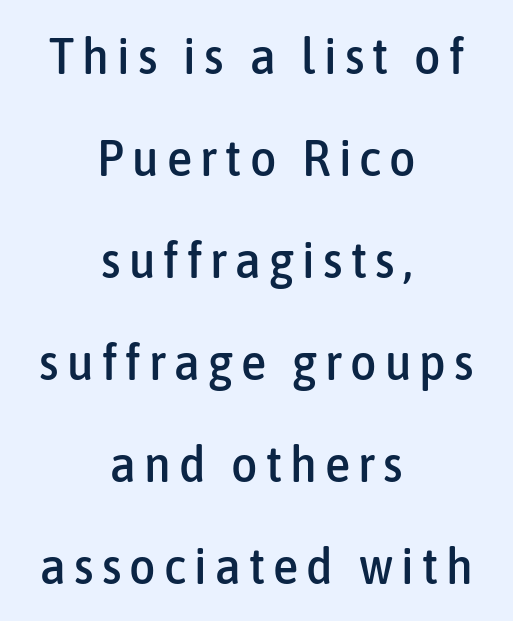
Q: Is the text italic (slanted)? A: No, it is upright.
Q: Is the typeface a serif or a sans-serif typeface? A: Sans-serif.
Q: Is the text underlined? A: No.
Q: How is the paragraph aligned? A: Centered.
Q: Is the spacing between lines tight, normal or loose? A: Loose.
Q: Width (condensed, normal, or wide)? A: Condensed.
Q: Stroke contrast? A: Low.
Q: x-height? A: Medium.
Q: Monospaced? A: No.
